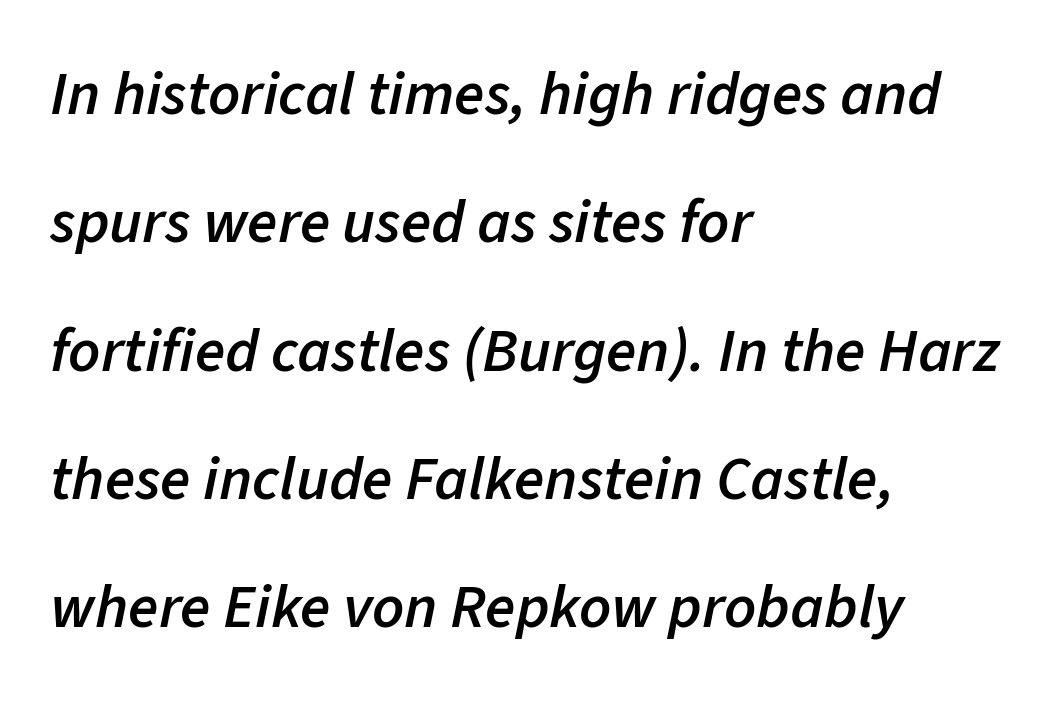
Nobody drew a line under any word here. The letters sit at their default tracking, neither squeezed nor spread. Varying glyph widths throughout — classic text-font behaviour. Compared with ordinary roman type, these characters are visibly tilted. A classic flush-left, rag-right setting is used for this passage.
